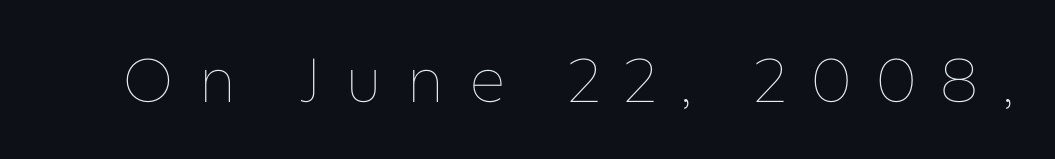
Ascenders rise straight up at ninety degrees. Weight: in the light-to-regular range. Has an underline been added? It has not. The tracking reads as deliberately expanded to a designer's eye.
